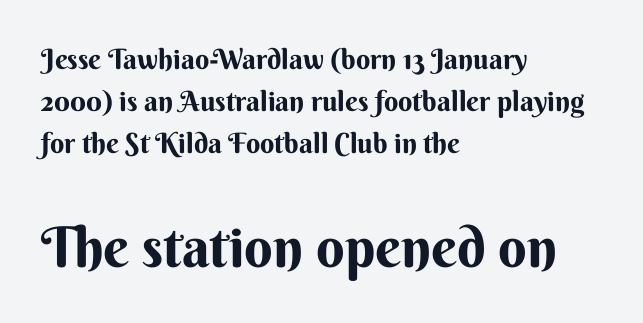
The image shows 56 px sans-serif type, upright; set left-aligned, normal line spacing (1.5x), normal letter spacing, not underlined; the second (bottom) block is 2.0x larger; medium stroke contrast and a small x-height.
